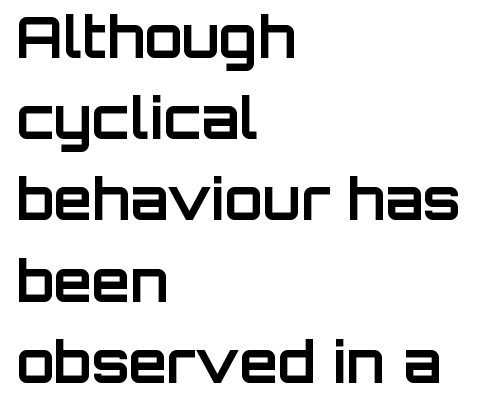
Q: Is the text bold? A: Yes.
Q: Is the text italic (slanted)? A: No, it is upright.
Q: Is the typeface a serif or a sans-serif typeface? A: Sans-serif.
Q: Is the text underlined? A: No.
Q: How is the paragraph aligned? A: Left-aligned.
Q: Is the spacing between letters normal or unusually wide? A: Normal.
Q: Is the spacing between lines tight, normal or loose? A: Normal.
Q: Width (condensed, normal, or wide)? A: Normal.
Q: Stroke contrast? A: Low.
Q: x-height? A: Large.
Q: Monospaced? A: No.
